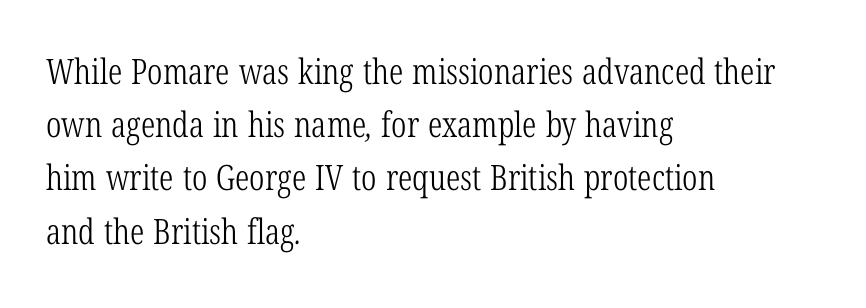
The text block is weighted toward the left margin, trailing off unevenly rightward. Nobody touched the tracking dial on this one. The lines sit at an ordinary, default distance from one another. Here the designer chose a conventional face with non-uniform glyph widths.
